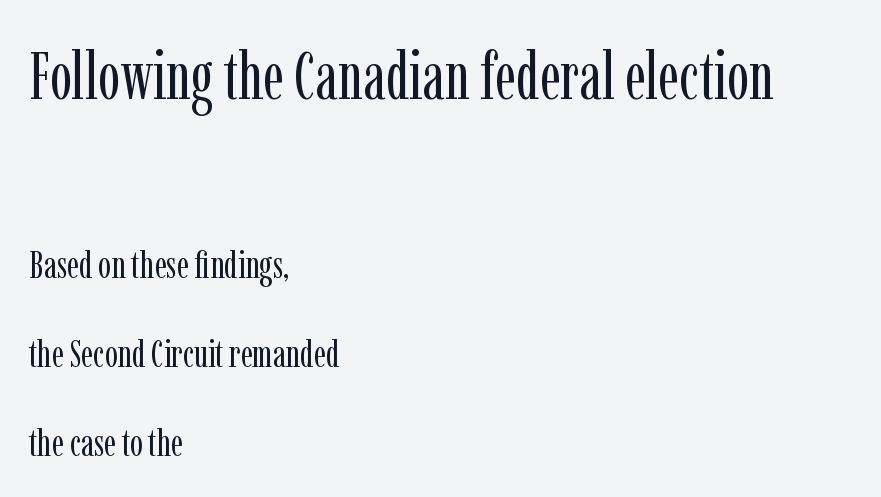
{"serif": "yes", "italic": "no", "bold": "no", "weight": "regular", "width": "condensed", "stroke_contrast": "low", "x_height": "medium", "monospaced": "no", "underline": "no", "align": "left", "line_spacing": "loose", "line_spacing_ratio": 2.35, "letter_spacing": "normal", "letter_spacing_em": 0.0, "larger_block": "first", "size_ratio": 1.74, "glyph_px": 66}
